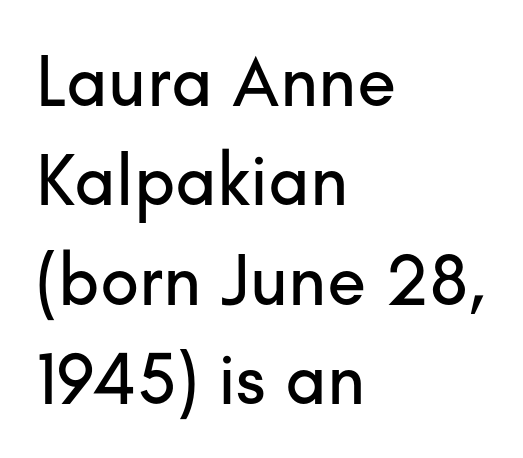
Q: Is the text italic (slanted)? A: No, it is upright.
Q: Is the typeface a serif or a sans-serif typeface? A: Sans-serif.
Q: Is the text underlined? A: No.
Q: How is the paragraph aligned? A: Left-aligned.
Q: Is the spacing between letters normal or unusually wide? A: Normal.
Q: Is the spacing between lines tight, normal or loose? A: Normal.
Q: Width (condensed, normal, or wide)? A: Normal.
Q: Stroke contrast? A: Low.
Q: x-height? A: Small.
Q: Monospaced? A: No.
